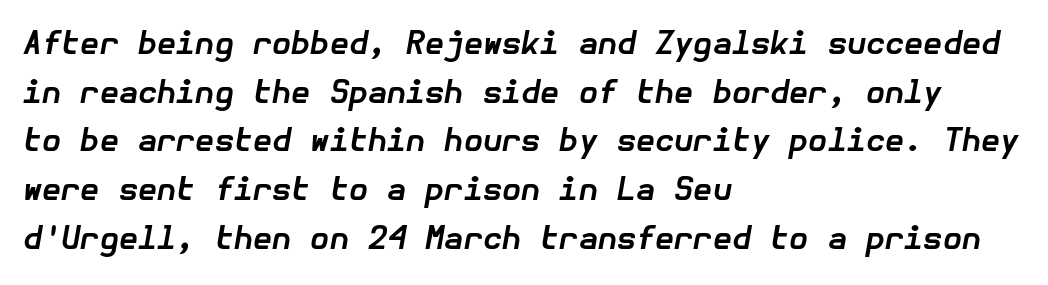
The image shows 31 px bold type, italic (leaning right); set left-aligned, normal line spacing (1.57x), normal letter spacing, not underlined; low stroke contrast and a medium x-height.
